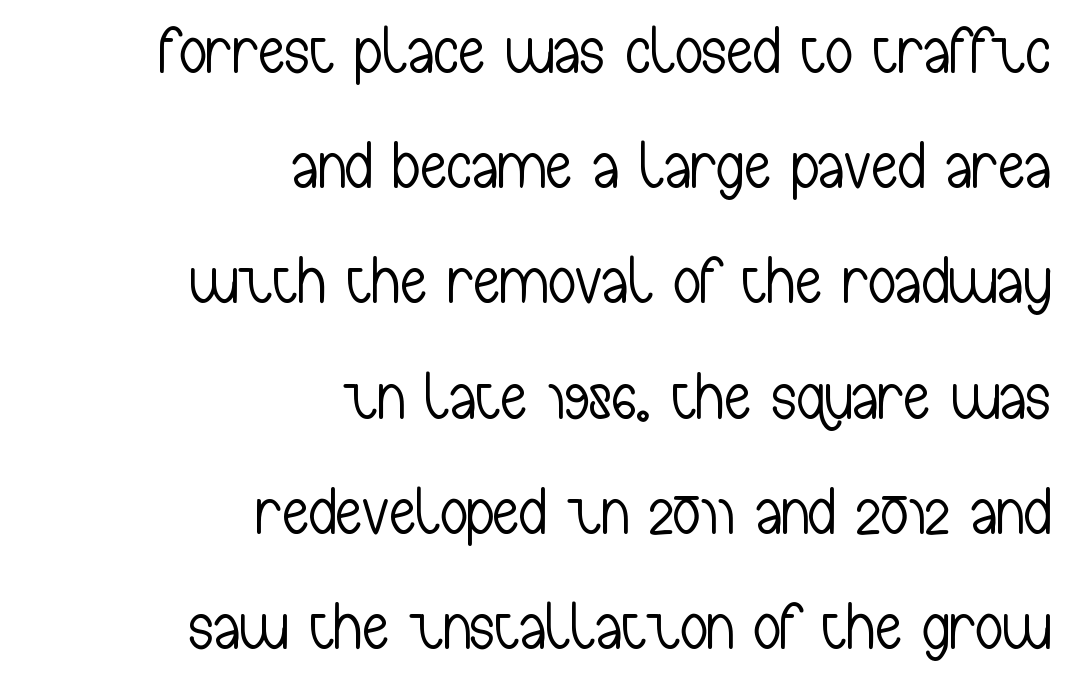
Nope, no serifs anywhere on these letters. The type is set solid horizontally, with unmodified tracking. A flush-right, rag-left setting is used for this passage. This is not heavy type; no bold has been used. Characters remain perfectly vertical along every line. The passage shown is typed in a proportional face where columns would drift.
